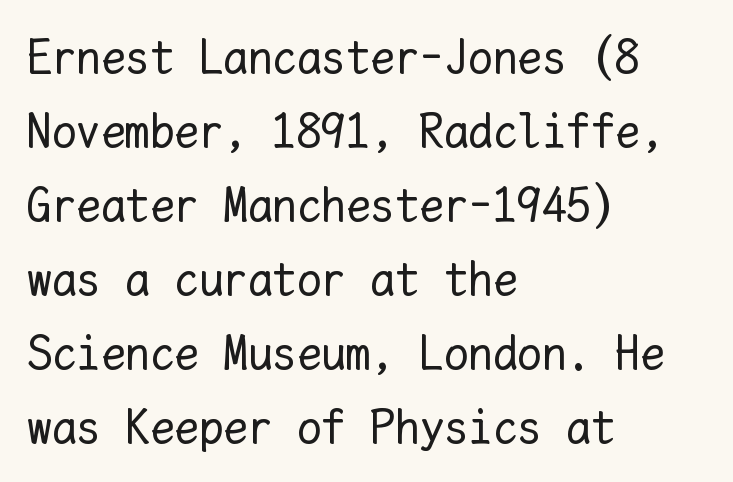
Every row of glyphs begins at an identical x-position on the left. Upright lettering throughout. Spacing verdict: monospaced, one width for all characters. Stems here are at most as thick as an everyday book face.
